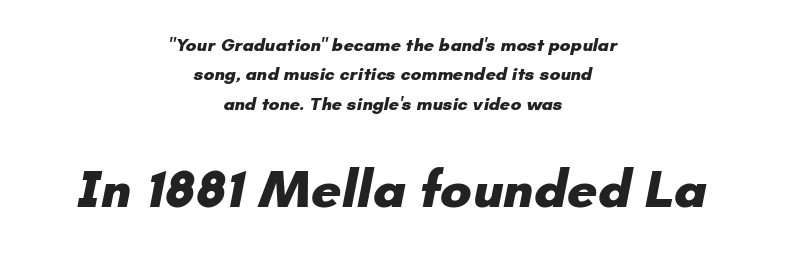
Think of a printed novel: that variable character pitch is what you see here. The line-height multiplier appears to be the usual default. This sample is center-justified, so both line endings float freely. Typographically, this falls in the sans-serif category. Lines of text with bare space underneath.
